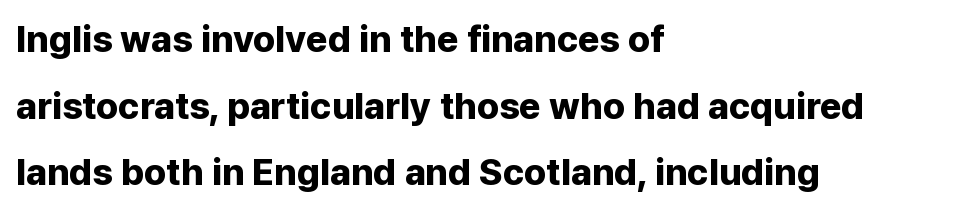
Q: Is the text bold? A: Yes.
Q: Is the text italic (slanted)? A: No, it is upright.
Q: Is the typeface a serif or a sans-serif typeface? A: Sans-serif.
Q: Is the text underlined? A: No.
Q: How is the paragraph aligned? A: Left-aligned.
Q: Is the spacing between letters normal or unusually wide? A: Normal.
Q: Width (condensed, normal, or wide)? A: Normal.
Q: Stroke contrast? A: Low.
Q: x-height? A: Medium.
Q: Monospaced? A: No.
